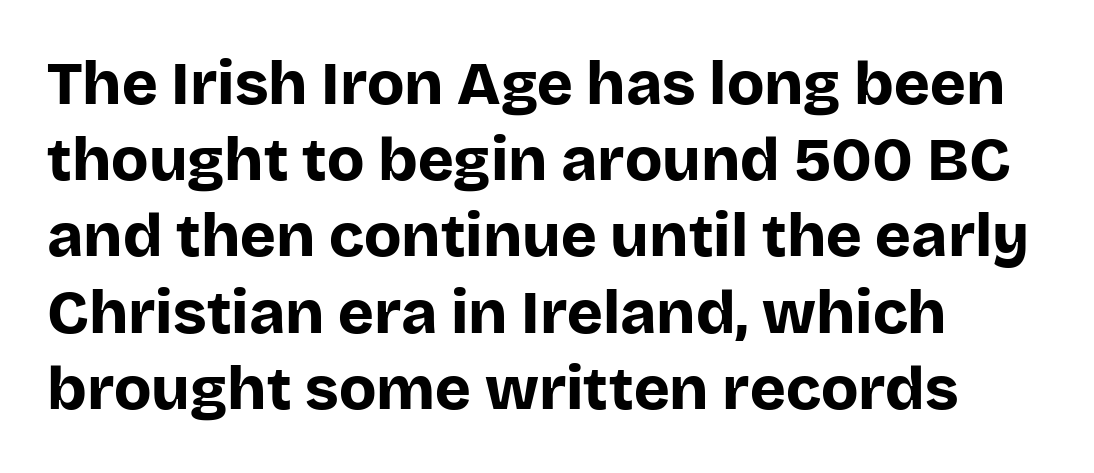
The image shows 61 px bold sans-serif type, upright; set left-aligned, normal line spacing (1.25x), normal letter spacing, not underlined; low stroke contrast and a large x-height.
